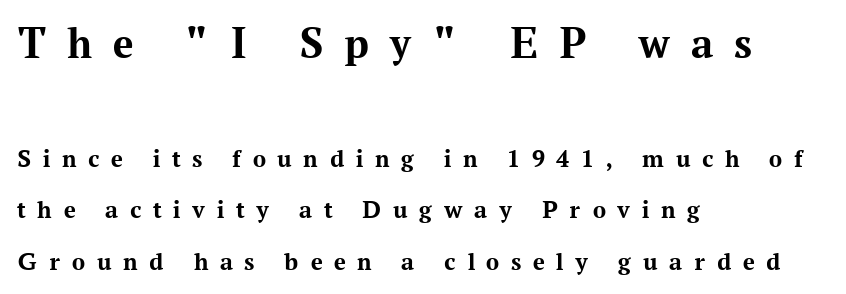
Q: Is the text bold? A: Yes.
Q: Is the text italic (slanted)? A: No, it is upright.
Q: Is the typeface a serif or a sans-serif typeface? A: Serif.
Q: Is the text underlined? A: No.
Q: How is the paragraph aligned? A: Left-aligned.
Q: Is the spacing between letters normal or unusually wide? A: Unusually wide.
Q: Is the spacing between lines tight, normal or loose? A: Loose.
Q: Which block of text is set in a larger size, the first (top) or the second (bottom)? A: The first (top) one.
Q: Width (condensed, normal, or wide)? A: Normal.
Q: Stroke contrast? A: Medium.
Q: x-height? A: Medium.
Q: Monospaced? A: No.
